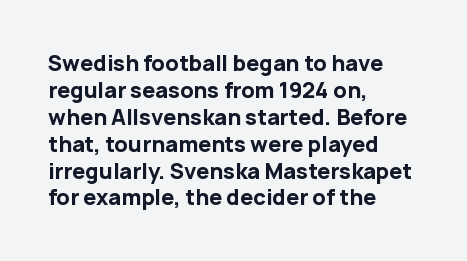
{"italic": "no", "bold": "yes", "underline": "no", "align": "left", "line_spacing": "normal", "line_spacing_ratio": 1.28, "letter_spacing": "normal", "letter_spacing_em": 0.0, "glyph_px": 21}
